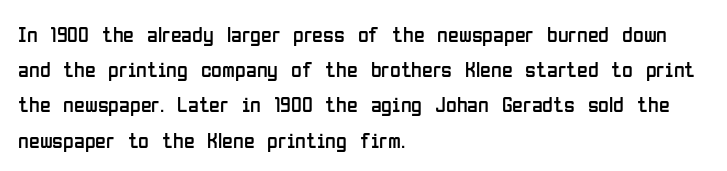
Q: Is the text bold? A: No.
Q: Is the text italic (slanted)? A: No, it is upright.
Q: Is the text underlined? A: No.
Q: How is the paragraph aligned? A: Left-aligned.
Q: Is the spacing between letters normal or unusually wide? A: Normal.
Q: Is the spacing between lines tight, normal or loose? A: Normal.
